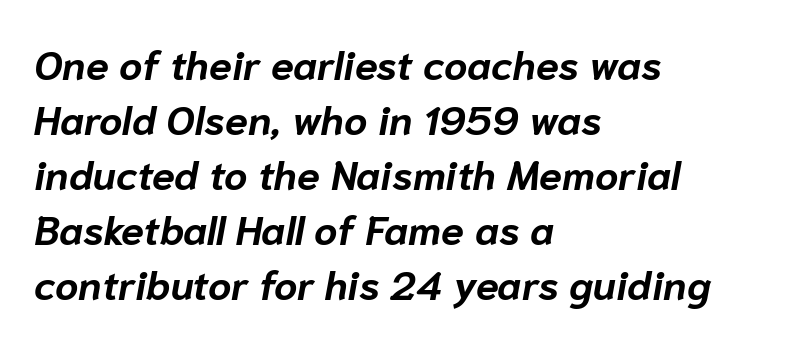
{"italic": "yes", "lean": "right", "slant_degrees": 10, "bold": "yes", "weight": "bold", "width": "normal", "stroke_contrast": "low", "x_height": "medium", "monospaced": "no", "underline": "no", "align": "left", "line_spacing": "normal", "line_spacing_ratio": 1.34, "letter_spacing": "normal", "letter_spacing_em": 0.0, "glyph_px": 41}
